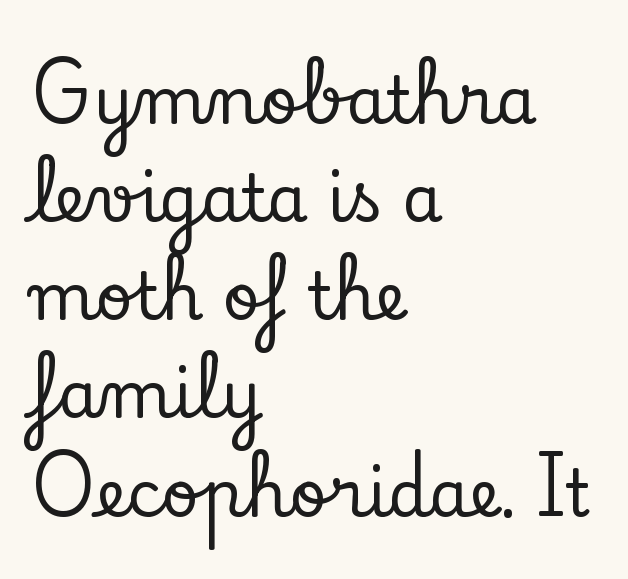
The image shows 65 px text type, upright; set left-aligned, normal line spacing (1.51x), normal letter spacing, not underlined; low stroke contrast and a small x-height.
